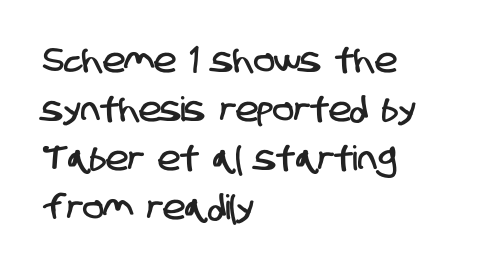
Q: Is the typeface a serif or a sans-serif typeface? A: Sans-serif.
Q: Is the text underlined? A: No.
Q: How is the paragraph aligned? A: Left-aligned.
Q: Is the spacing between letters normal or unusually wide? A: Normal.
Q: Is the spacing between lines tight, normal or loose? A: Normal.
Q: Width (condensed, normal, or wide)? A: Condensed.
Q: Stroke contrast? A: Low.
Q: x-height? A: Large.
Q: Monospaced? A: No.
